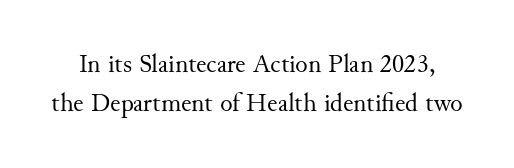
Posture: upright roman. Weight class: somewhere from thin through regular. The space directly below the letters is spotless. The face used here is rendered with its standard letterfit.
